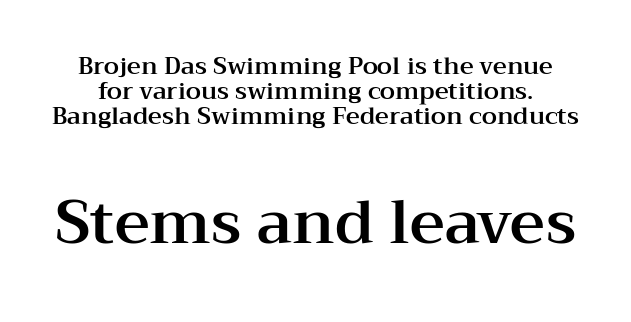
{"serif": "yes", "italic": "no", "width": "wide", "stroke_contrast": "medium", "x_height": "medium", "monospaced": "no", "underline": "no", "line_spacing": "tight", "line_spacing_ratio": 1.05, "letter_spacing": "normal", "letter_spacing_em": 0.0, "larger_block": "second", "size_ratio": 2.54, "glyph_px": 61}
